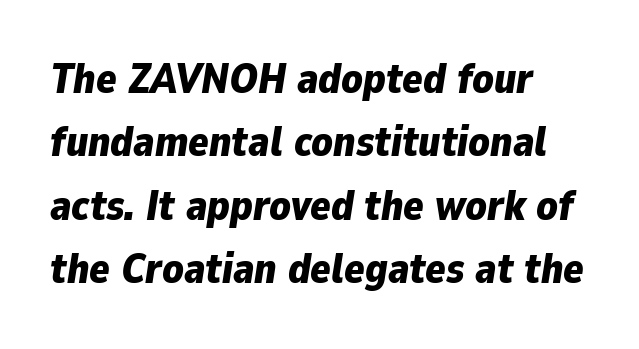
Q: Is the text bold? A: Yes.
Q: Is the text italic (slanted)? A: Yes, it leans right by about 9 degrees.
Q: Is the text underlined? A: No.
Q: How is the paragraph aligned? A: Left-aligned.
Q: Is the spacing between letters normal or unusually wide? A: Normal.
Q: Is the spacing between lines tight, normal or loose? A: Normal.
Q: Width (condensed, normal, or wide)? A: Normal.
Q: Stroke contrast? A: Low.
Q: x-height? A: Medium.
Q: Monospaced? A: No.
